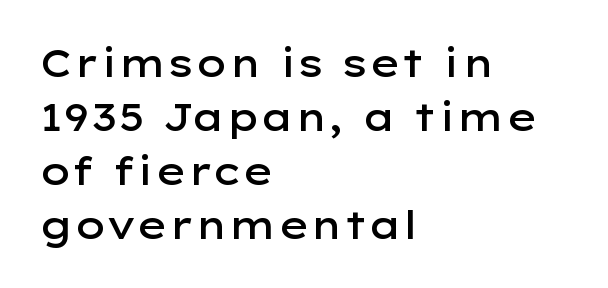
The image shows 38 px semibold, wide sans-serif type, upright; set left-aligned, normal line spacing (1.42x), normal letter spacing, not underlined; low stroke contrast and a medium x-height.
